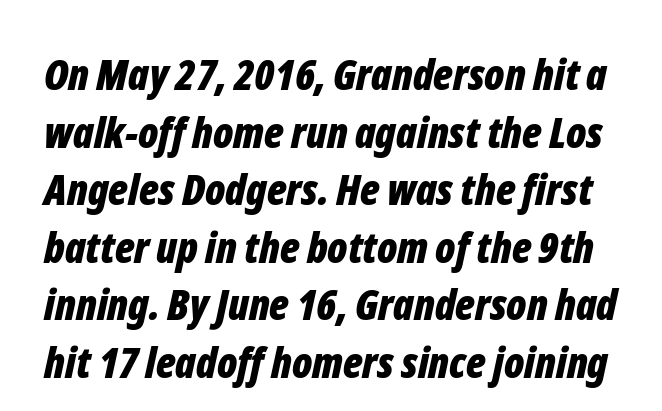
The image shows 43 px bold, condensed type, italic (leaning right); set normal line spacing (1.34x), normal letter spacing, not underlined; low stroke contrast and a medium x-height.
